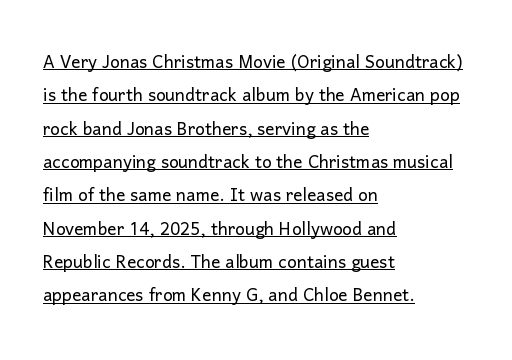
{"italic": "no", "bold": "no", "underline": "yes", "align": "left", "line_spacing": "normal", "line_spacing_ratio": 1.45, "letter_spacing": "normal", "letter_spacing_em": 0.0, "glyph_px": 23}
